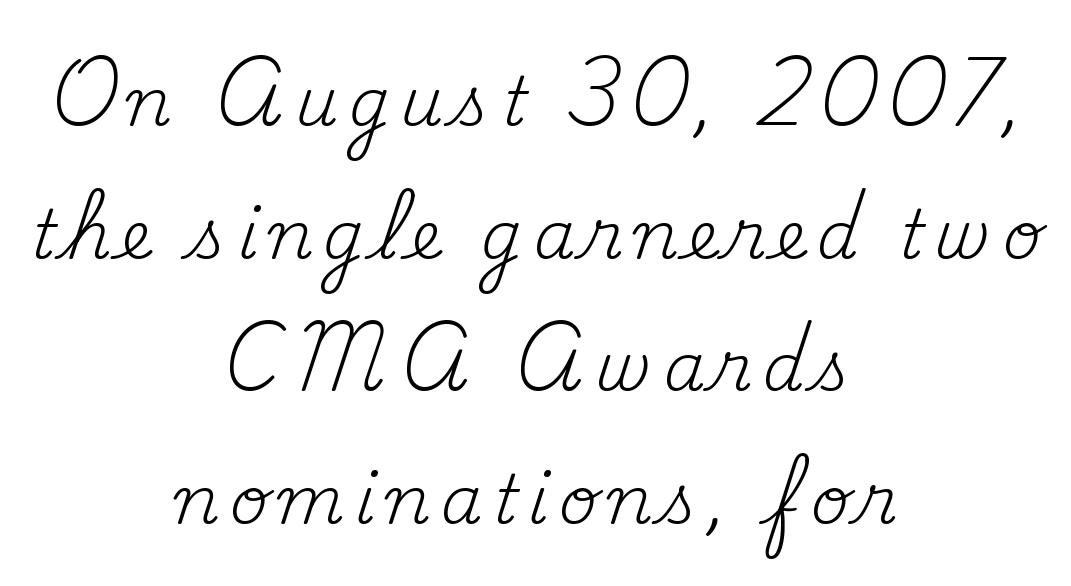
Notice how the passage keeps no hard edge, just a central spine. These lines are composed in type with serifs. Do the characters align in a grid? No, the font is proportional. The font sits on the lighter half of the weight spectrum, regular included. Each new line begins a long way beneath the previous one.
